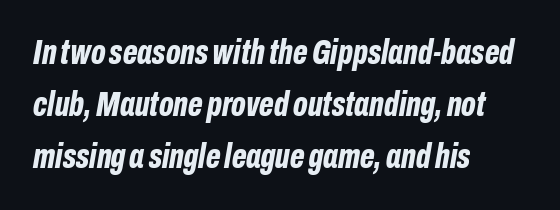
The image shows 35 px bold, condensed type, italic (leaning right); set left-aligned, normal line spacing (1.49x), normal letter spacing, not underlined; low stroke contrast and a medium x-height.
